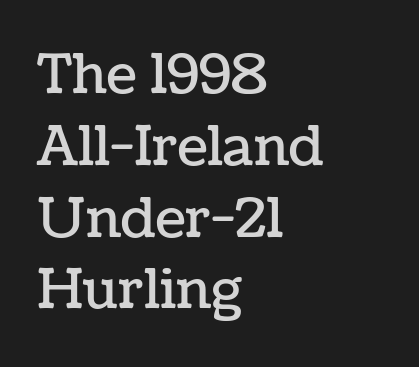
{"italic": "no", "width": "normal", "stroke_contrast": "low", "x_height": "medium", "monospaced": "no", "underline": "no", "align": "left", "line_spacing": "normal", "line_spacing_ratio": 1.33, "letter_spacing": "normal", "letter_spacing_em": 0.0, "glyph_px": 54}
